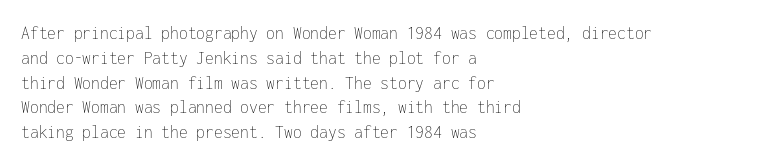
The image shows 20 px text type, upright; set left-aligned, line spacing 1.24x, normal letter spacing, not underlined.
